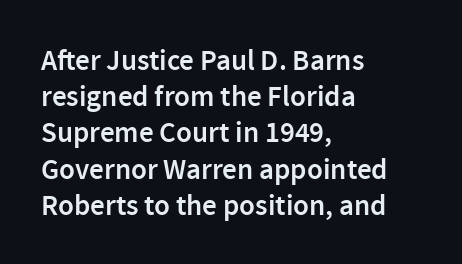
These lines are rendered in a variable-pitch font. What kind of face is this? One without serifs — a sans. Typesetter's note: demi weight, one step under bold. In terms of posture, this sample is upright. Honestly, there is no underline to notice here at all.
